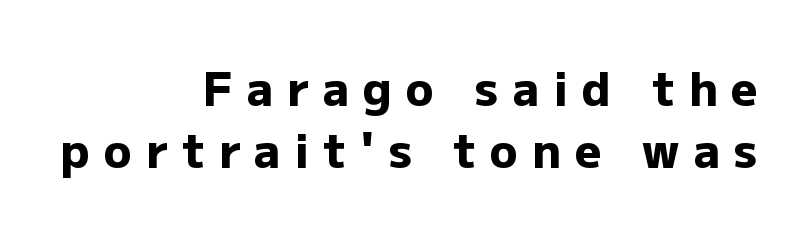
Q: Is the text bold? A: Yes.
Q: Is the text italic (slanted)? A: No, it is upright.
Q: Is the typeface a serif or a sans-serif typeface? A: Sans-serif.
Q: Is the text underlined? A: No.
Q: How is the paragraph aligned? A: Right-aligned.
Q: Is the spacing between letters normal or unusually wide? A: Unusually wide.
Q: Is the spacing between lines tight, normal or loose? A: Normal.
Q: Width (condensed, normal, or wide)? A: Normal.
Q: Stroke contrast? A: Low.
Q: x-height? A: Medium.
Q: Monospaced? A: No.
